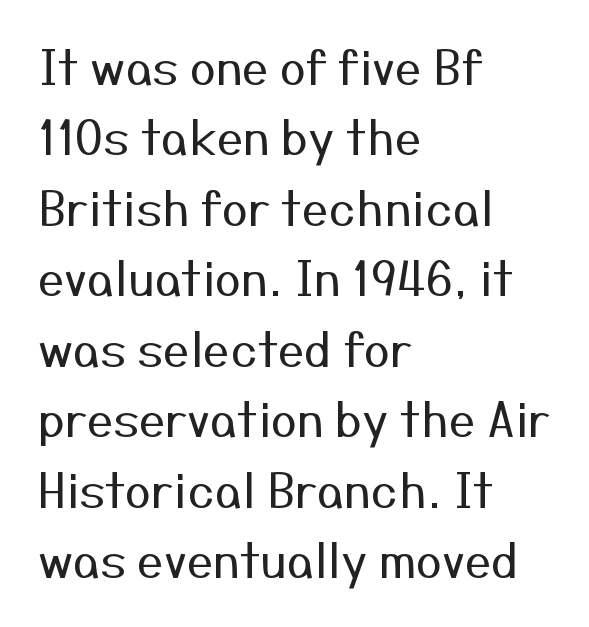
Q: Is the text bold? A: No.
Q: Is the text italic (slanted)? A: No, it is upright.
Q: Is the typeface a serif or a sans-serif typeface? A: Sans-serif.
Q: Is the text underlined? A: No.
Q: How is the paragraph aligned? A: Left-aligned.
Q: Is the spacing between letters normal or unusually wide? A: Normal.
Q: Is the spacing between lines tight, normal or loose? A: Normal.
Q: Width (condensed, normal, or wide)? A: Normal.
Q: Stroke contrast? A: Medium.
Q: x-height? A: Medium.
Q: Monospaced? A: No.
